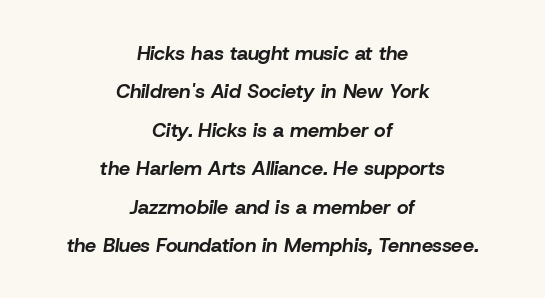
The image shows 20 px bold type, italic (leaning right); set centered, loose line spacing (1.92x), normal letter spacing, not underlined.
